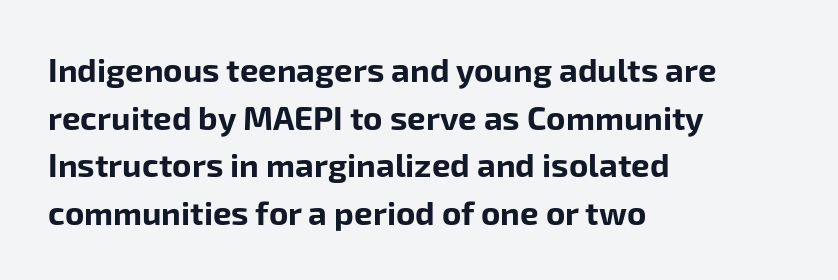
Q: Is the text bold? A: Yes.
Q: Is the text italic (slanted)? A: No, it is upright.
Q: Is the typeface a serif or a sans-serif typeface? A: Sans-serif.
Q: Is the text underlined? A: No.
Q: How is the paragraph aligned? A: Left-aligned.
Q: Is the spacing between letters normal or unusually wide? A: Normal.
Q: Is the spacing between lines tight, normal or loose? A: Normal.
Q: Width (condensed, normal, or wide)? A: Normal.
Q: Stroke contrast? A: Low.
Q: x-height? A: Medium.
Q: Monospaced? A: No.
